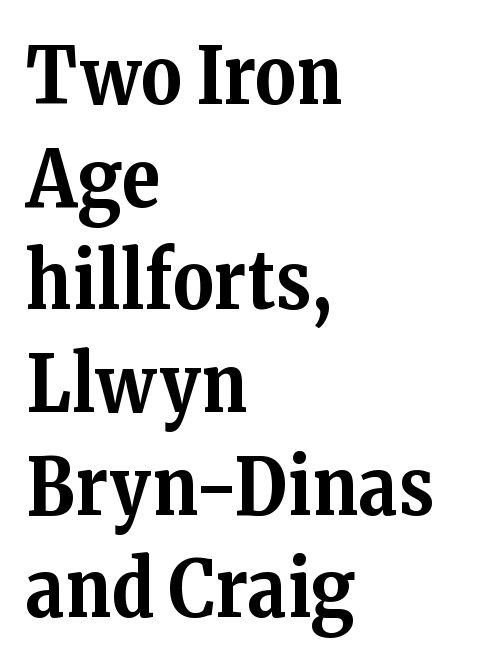
The image shows 79 px bold serif type, upright; set left-aligned, normal line spacing (1.3x), normal letter spacing, not underlined; medium stroke contrast and a medium x-height.
